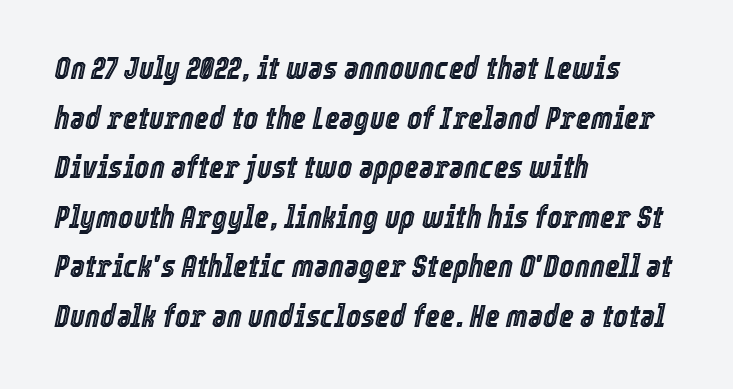
{"italic": "yes", "lean": "right", "slant_degrees": 12, "width": "condensed", "x_height": "medium", "monospaced": "no", "underline": "no", "align": "left", "line_spacing": "normal", "line_spacing_ratio": 1.55, "letter_spacing": "normal", "letter_spacing_em": 0.0, "glyph_px": 32}
